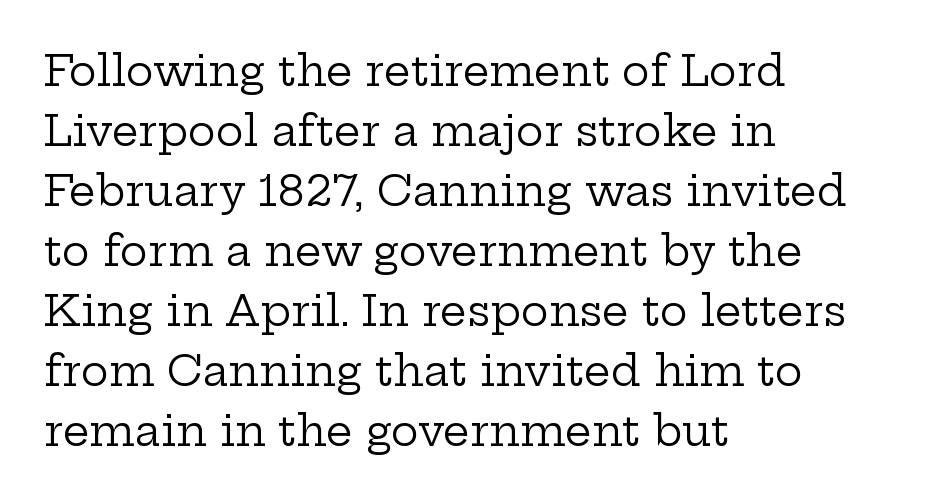
The passage shown is typeset with a serif family. The lines in this sample share a left origin and differ only in where they stop. The glyphs are unaccompanied by any horizontal stroke below them. You could not count columns in this text — the font is proportionally spaced.
